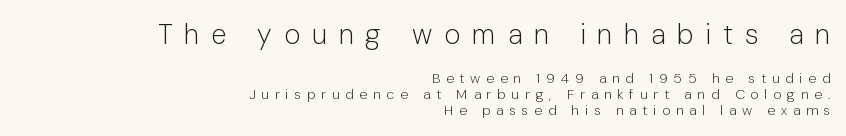
Q: Is the text bold? A: No.
Q: Is the text italic (slanted)? A: No, it is upright.
Q: Is the typeface a serif or a sans-serif typeface? A: Sans-serif.
Q: Is the text underlined? A: No.
Q: How is the paragraph aligned? A: Right-aligned.
Q: Is the spacing between letters normal or unusually wide? A: Unusually wide.
Q: Is the spacing between lines tight, normal or loose? A: Tight.
Q: Which block of text is set in a larger size, the first (top) or the second (bottom)? A: The first (top) one.
Q: Width (condensed, normal, or wide)? A: Normal.
Q: Stroke contrast? A: Low.
Q: x-height? A: Medium.
Q: Monospaced? A: No.
